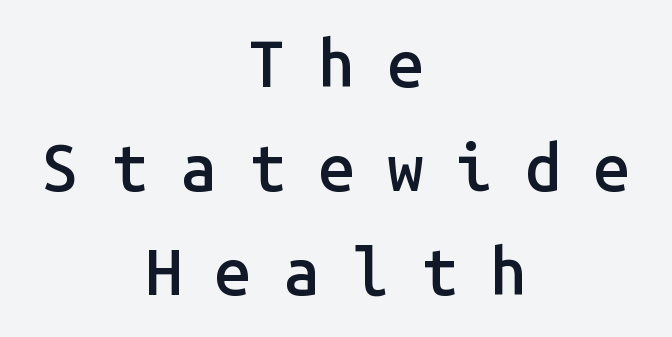
The image shows 65 px semibold sans-serif type, upright, monospaced; set centered, normal line spacing (1.6x), unusually wide letter spacing (+0.5 em), not underlined; low stroke contrast and a medium x-height.
